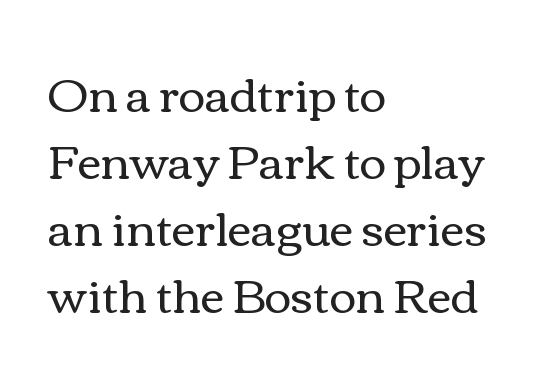
Nope, not italic — everything's standing straight. Honestly, the row spacing looks completely unremarkable. Each stroke keeps to a modest, everyday thickness or less. Glance below the letters and you will spot only blank space. The passage shown is typed in a proportional face where columns would drift.
